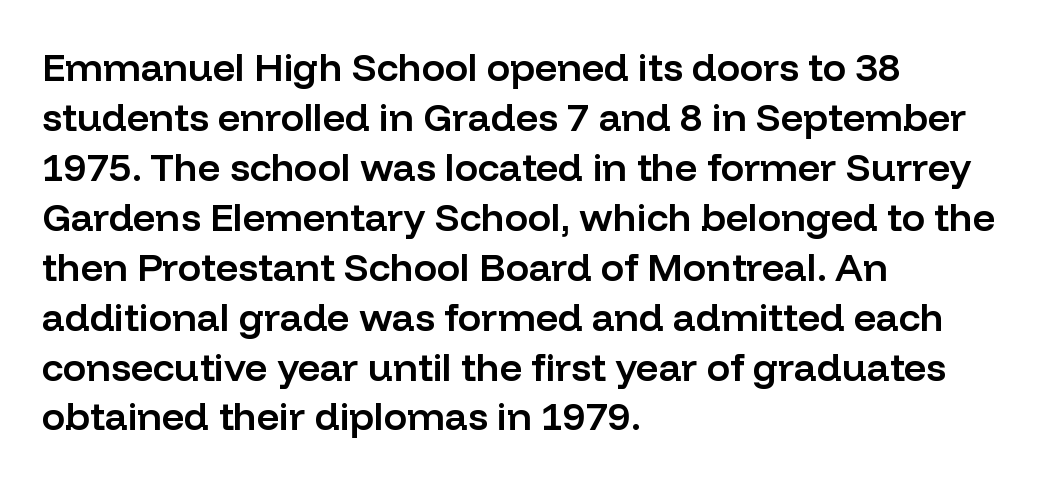
The image shows 39 px semibold sans-serif type, upright; set left-aligned, normal line spacing (1.28x), normal letter spacing, not underlined; low stroke contrast and a medium x-height.
